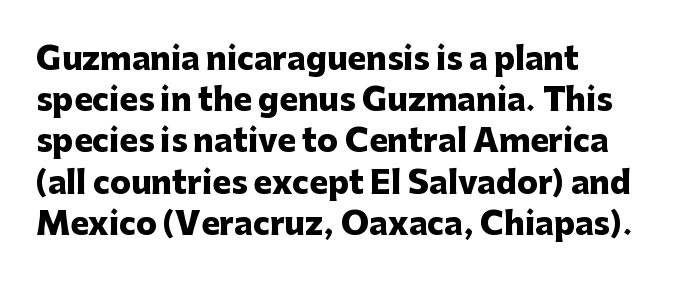
Q: Is the text bold? A: Yes.
Q: Is the text italic (slanted)? A: No, it is upright.
Q: Is the typeface a serif or a sans-serif typeface? A: Sans-serif.
Q: Is the text underlined? A: No.
Q: How is the paragraph aligned? A: Left-aligned.
Q: Is the spacing between letters normal or unusually wide? A: Normal.
Q: Is the spacing between lines tight, normal or loose? A: Normal.
Q: Width (condensed, normal, or wide)? A: Normal.
Q: Stroke contrast? A: Low.
Q: x-height? A: Medium.
Q: Monospaced? A: No.
